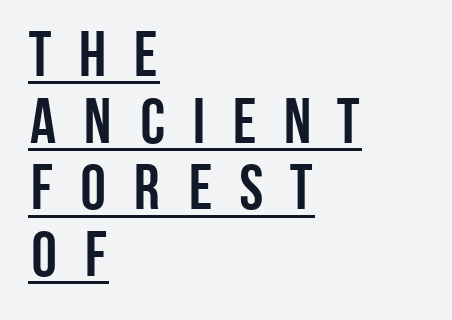
{"serif": "no", "italic": "no", "bold": "yes", "weight": "semibold", "width": "condensed", "stroke_contrast": "low", "x_height": "large", "monospaced": "no", "underline": "yes", "align": "left", "line_spacing": "tight", "line_spacing_ratio": 1.04, "letter_spacing": "wide", "letter_spacing_em": 0.35, "glyph_px": 64}
